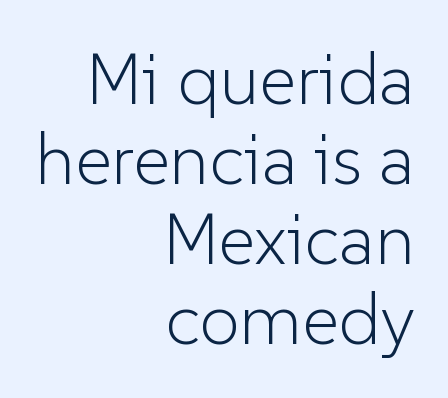
{"serif": "no", "italic": "no", "bold": "no", "weight": "light", "width": "normal", "stroke_contrast": "low", "x_height": "medium", "monospaced": "no", "underline": "no", "align": "right", "line_spacing": "tight", "line_spacing_ratio": 1.11, "letter_spacing": "normal", "letter_spacing_em": 0.0, "glyph_px": 72}
